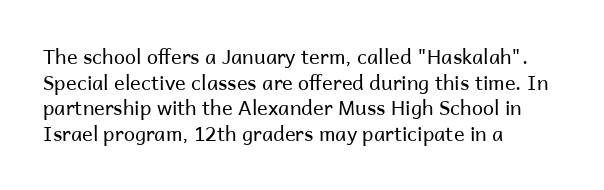
Q: Is the text bold? A: No.
Q: Is the text italic (slanted)? A: No, it is upright.
Q: Is the text underlined? A: No.
Q: How is the paragraph aligned? A: Left-aligned.
Q: Is the spacing between letters normal or unusually wide? A: Normal.
Q: Is the spacing between lines tight, normal or loose? A: Normal.
